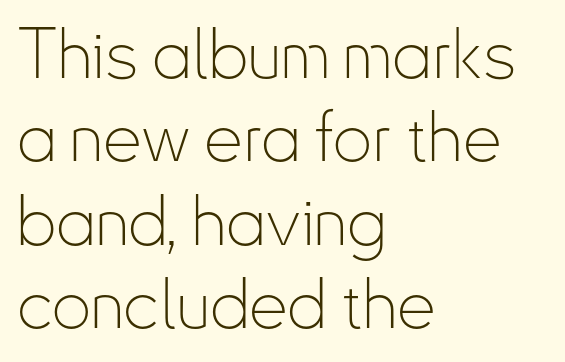
The image shows 69 px thin, condensed sans-serif type, upright; set left-aligned, line spacing 1.21x, normal letter spacing, not underlined; low stroke contrast and a small x-height.
